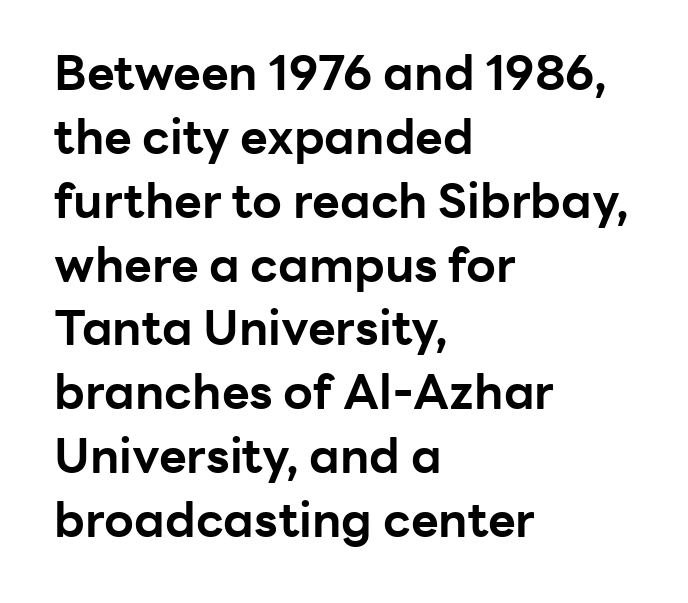
The image shows 48 px bold sans-serif type, upright; set left-aligned, normal line spacing (1.33x), normal letter spacing, not underlined; low stroke contrast and a medium x-height.
